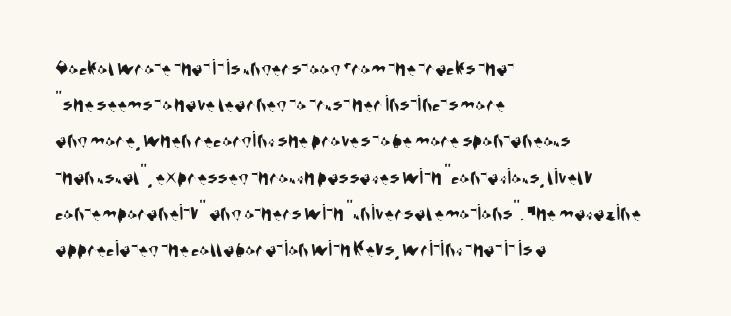
Q: Is the text underlined? A: No.
Q: How is the paragraph aligned? A: Left-aligned.
Q: Is the spacing between letters normal or unusually wide? A: Normal.
Q: Is the spacing between lines tight, normal or loose? A: Normal.
